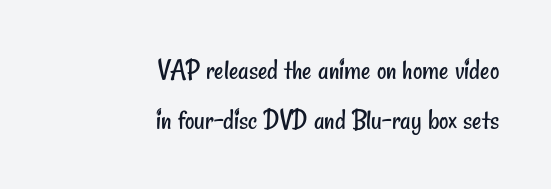
The passage shown has conventional tracking throughout. The words here are not underlined. Looks like regular typesetting: each glyph gets only the width it needs. Unbolded letterforms with no extra heft.
